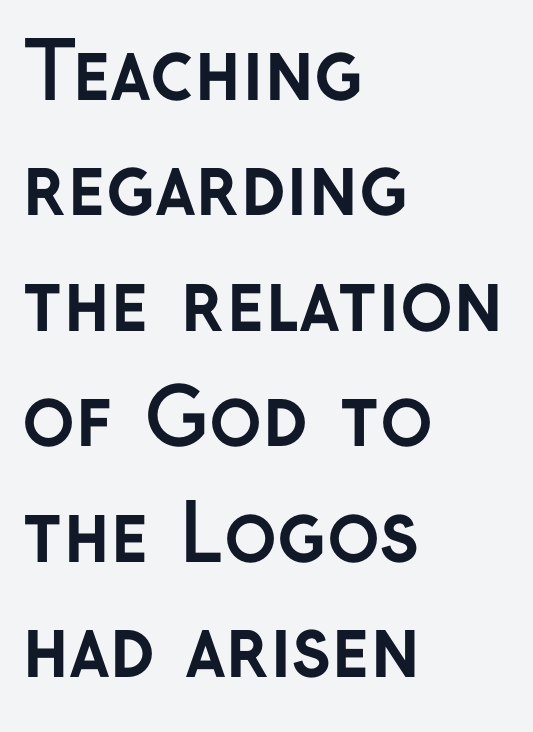
A bare baseline throughout the passage. A sans-serif font was chosen for this passage. In terms of posture, this sample is upright. The passage shown is typed in a proportional face where columns would drift. Interline gaps are of average width in this sample. The rendering uses a bold face; every stroke is thick and dark.
